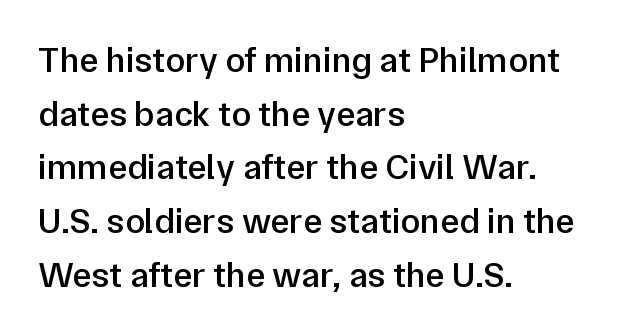
The image shows 36 px semibold sans-serif type, upright; set left-aligned, normal line spacing (1.49x), normal letter spacing, not underlined; low stroke contrast and a medium x-height.
